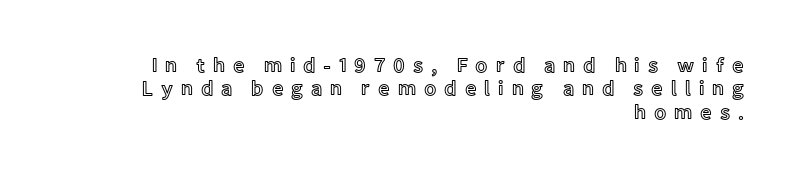
{"italic": "no", "underline": "no", "align": "right", "line_spacing_ratio": 1.17, "letter_spacing": "wide", "letter_spacing_em": 0.39, "glyph_px": 20}
